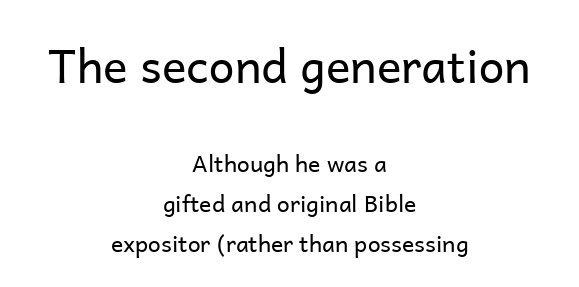
Q: Is the text bold? A: No.
Q: Is the text italic (slanted)? A: No, it is upright.
Q: Is the typeface a serif or a sans-serif typeface? A: Sans-serif.
Q: Is the text underlined? A: No.
Q: How is the paragraph aligned? A: Centered.
Q: Is the spacing between letters normal or unusually wide? A: Normal.
Q: Which block of text is set in a larger size, the first (top) or the second (bottom)? A: The first (top) one.
Q: Width (condensed, normal, or wide)? A: Normal.
Q: Stroke contrast? A: Low.
Q: x-height? A: Medium.
Q: Monospaced? A: No.
